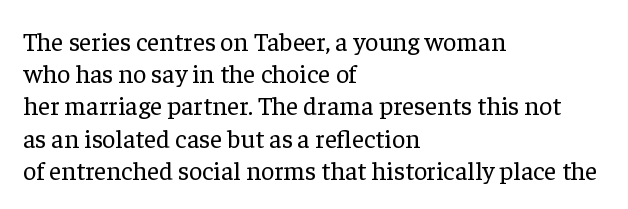
No letter is thick-stroked: the sample isn't bold. The lettering stays uniformly vertical, giving the passage a roman look. This sample uses plain, unmodified letter spacing. These lines stack with their left ends in a neat column. The gap between lines stays unmarked.
